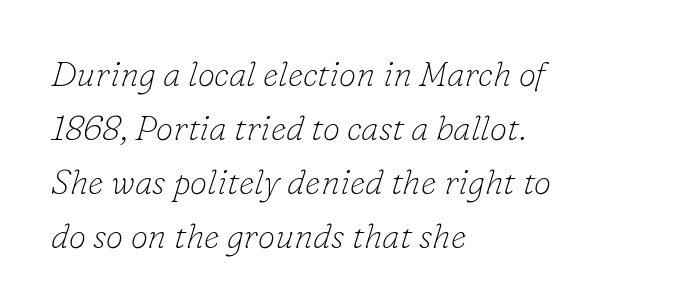
{"serif": "yes", "italic": "yes", "lean": "right", "slant_degrees": 16, "bold": "no", "weight": "thin", "width": "normal", "stroke_contrast": "low", "x_height": "small", "monospaced": "no", "underline": "no", "align": "left", "line_spacing": "normal", "line_spacing_ratio": 1.54, "letter_spacing": "normal", "letter_spacing_em": 0.0, "glyph_px": 35}
